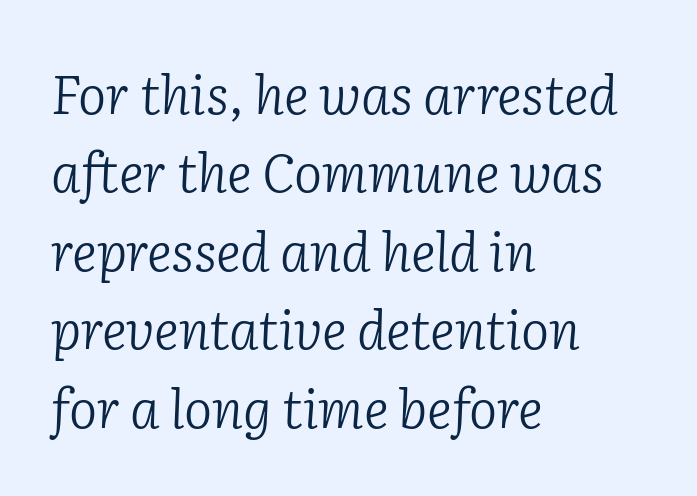
No word sits above an underline. The letterforms sit shoulder to shoulder at normal distance. Weight class: somewhere from thin through regular. Posture: slanted.
